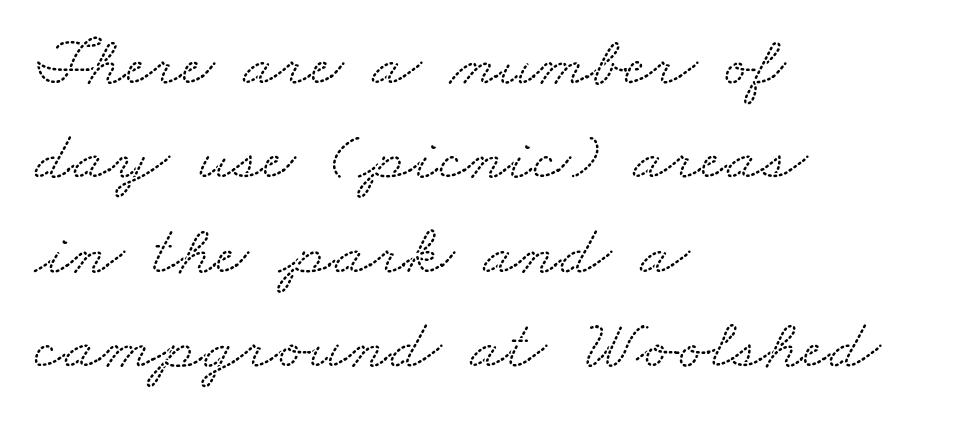
{"serif": "yes", "width": "wide", "stroke_contrast": "low", "x_height": "small", "monospaced": "no", "underline": "no", "align": "left", "line_spacing": "normal", "line_spacing_ratio": 1.31, "letter_spacing": "normal", "letter_spacing_em": 0.0, "glyph_px": 72}
